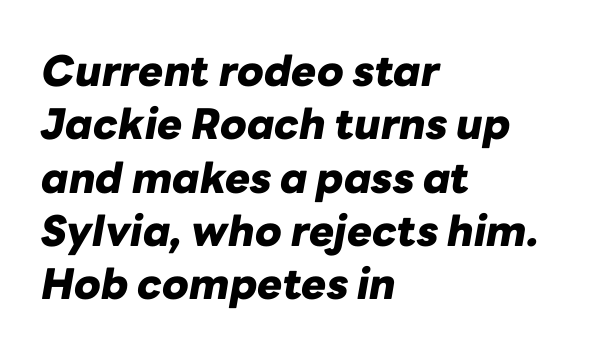
{"italic": "yes", "lean": "right", "slant_degrees": 10, "bold": "yes", "weight": "heavy", "width": "normal", "stroke_contrast": "low", "x_height": "medium", "monospaced": "no", "underline": "no", "align": "left", "line_spacing": "normal", "line_spacing_ratio": 1.27, "letter_spacing": "normal", "letter_spacing_em": 0.0, "glyph_px": 42}
